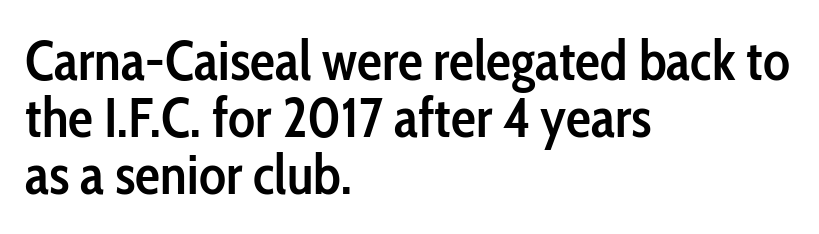
Q: Is the text bold? A: Semi-bold.
Q: Is the text italic (slanted)? A: No, it is upright.
Q: Is the typeface a serif or a sans-serif typeface? A: Sans-serif.
Q: Is the text underlined? A: No.
Q: How is the paragraph aligned? A: Left-aligned.
Q: Is the spacing between letters normal or unusually wide? A: Normal.
Q: Is the spacing between lines tight, normal or loose? A: Tight.
Q: Width (condensed, normal, or wide)? A: Condensed.
Q: Stroke contrast? A: Low.
Q: x-height? A: Medium.
Q: Monospaced? A: No.
